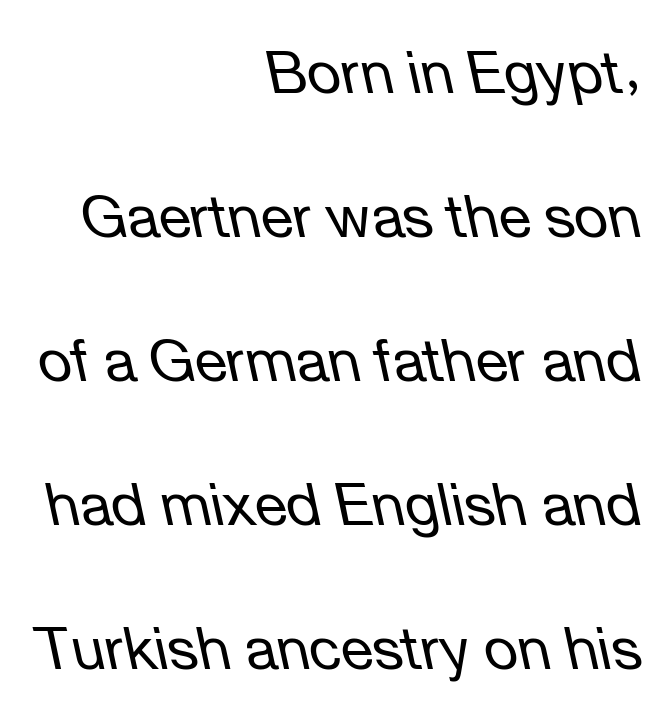
The image shows 59 px regular-weight type, italic (leaning left); set right-aligned, loose line spacing (2.44x), normal letter spacing, not underlined; low stroke contrast and a medium x-height.
